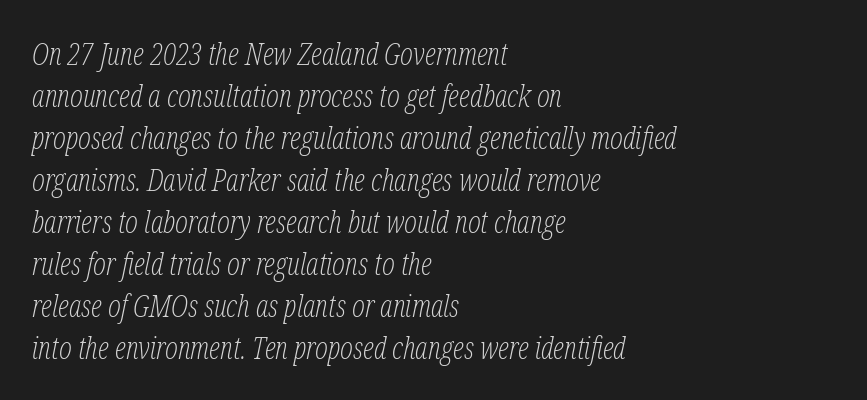
The image shows 30 px light, condensed serif type, italic (leaning right); set left-aligned, normal line spacing (1.4x), normal letter spacing, not underlined; low stroke contrast and a medium x-height.
